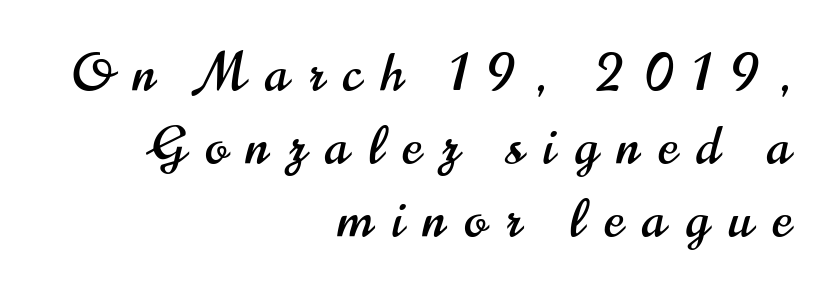
Stroke terminals: plain, sans-serif. Is the block centered? No — it sits flush against the right margin. These lines are rendered in a variable-pitch font.
